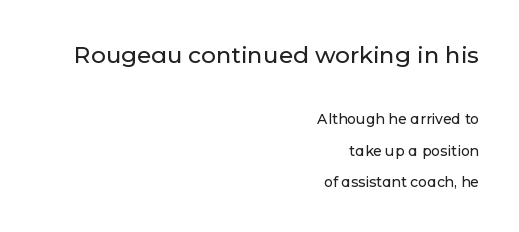
Q: Is the text italic (slanted)? A: No, it is upright.
Q: Is the text underlined? A: No.
Q: How is the paragraph aligned? A: Right-aligned.
Q: Is the spacing between letters normal or unusually wide? A: Normal.
Q: Is the spacing between lines tight, normal or loose? A: Loose.
Q: Which block of text is set in a larger size, the first (top) or the second (bottom)? A: The first (top) one.
